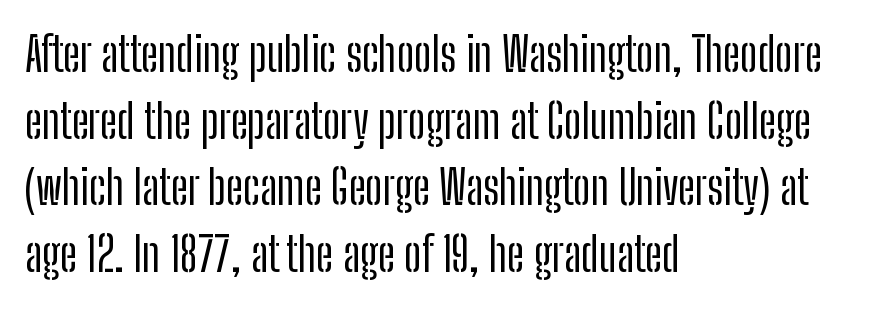
{"serif": "no", "italic": "no", "width": "condensed", "stroke_contrast": "low", "x_height": "medium", "monospaced": "no", "underline": "no", "align": "left", "line_spacing": "normal", "line_spacing_ratio": 1.42, "letter_spacing": "normal", "letter_spacing_em": 0.0, "glyph_px": 47}
